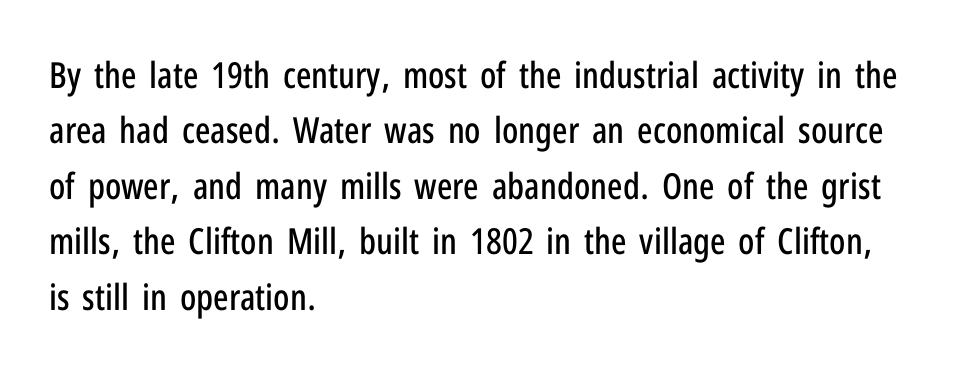
Notice how the stems are strictly vertical — no italics here. A bare baseline throughout the passage. Unlike a traditional serif, this face leaves its strokes unadorned. Visually the block forms a straight wall on the left and a jagged coastline on the right. Compared with typical paragraphs, the rows here are spaced about the same. Think of a printed novel: that variable character pitch is what you see here.
